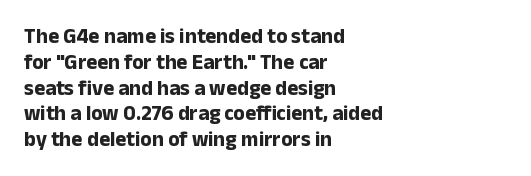
{"italic": "no", "bold": "yes", "underline": "no", "align": "left", "line_spacing_ratio": 1.23, "letter_spacing": "normal", "letter_spacing_em": 0.0, "glyph_px": 21}
